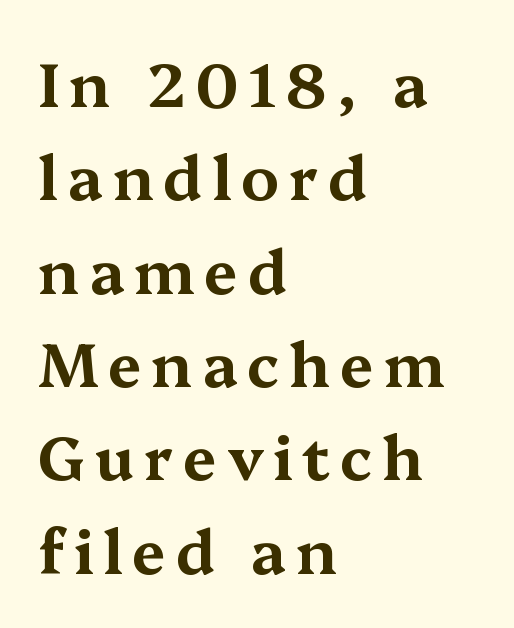
Q: Is the text italic (slanted)? A: No, it is upright.
Q: Is the typeface a serif or a sans-serif typeface? A: Serif.
Q: Is the text underlined? A: No.
Q: How is the paragraph aligned? A: Left-aligned.
Q: Is the spacing between lines tight, normal or loose? A: Normal.
Q: Width (condensed, normal, or wide)? A: Wide.
Q: Stroke contrast? A: Medium.
Q: x-height? A: Medium.
Q: Monospaced? A: No.
